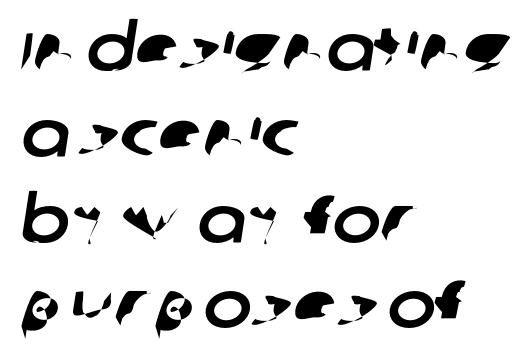
The image shows 65 px sans-serif type; set left-aligned, normal line spacing (1.32x), normal letter spacing, not underlined; low stroke contrast and a large x-height.
